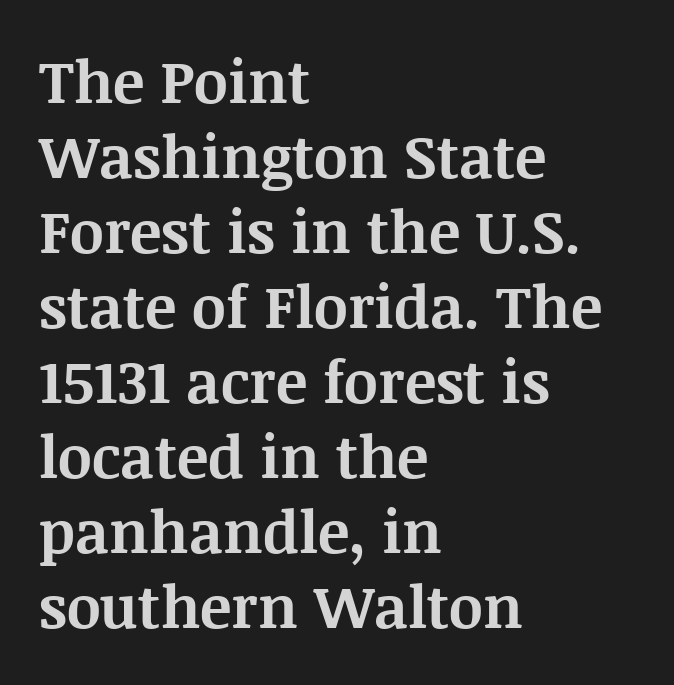
The image shows 59 px bold serif type, upright; set left-aligned, normal line spacing (1.27x), normal letter spacing, not underlined; medium stroke contrast and a large x-height.
